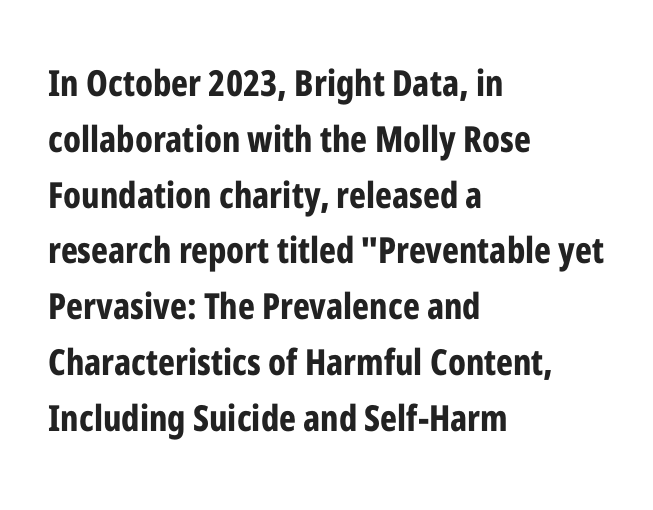
{"serif": "no", "italic": "no", "bold": "yes", "weight": "bold", "width": "condensed", "stroke_contrast": "low", "x_height": "medium", "monospaced": "no", "underline": "no", "align": "left", "line_spacing": "normal", "line_spacing_ratio": 1.55, "letter_spacing": "normal", "letter_spacing_em": 0.0, "glyph_px": 36}
